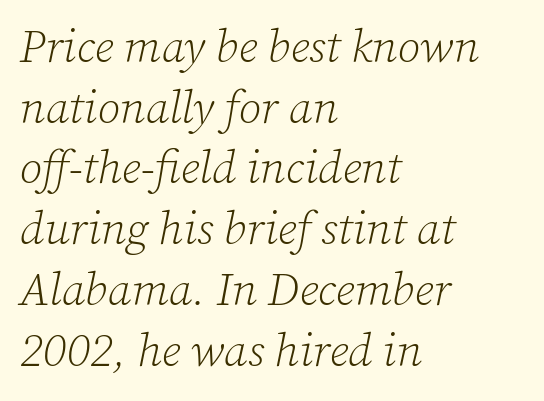
This sample is left-justified, so line endings fall wherever the words run out. Observe the serifs anchoring each vertical stroke in this sample. How would I describe the line gaps? Plain and ordinary. Check under the words: just untouched page. These lines were composed using italics.
